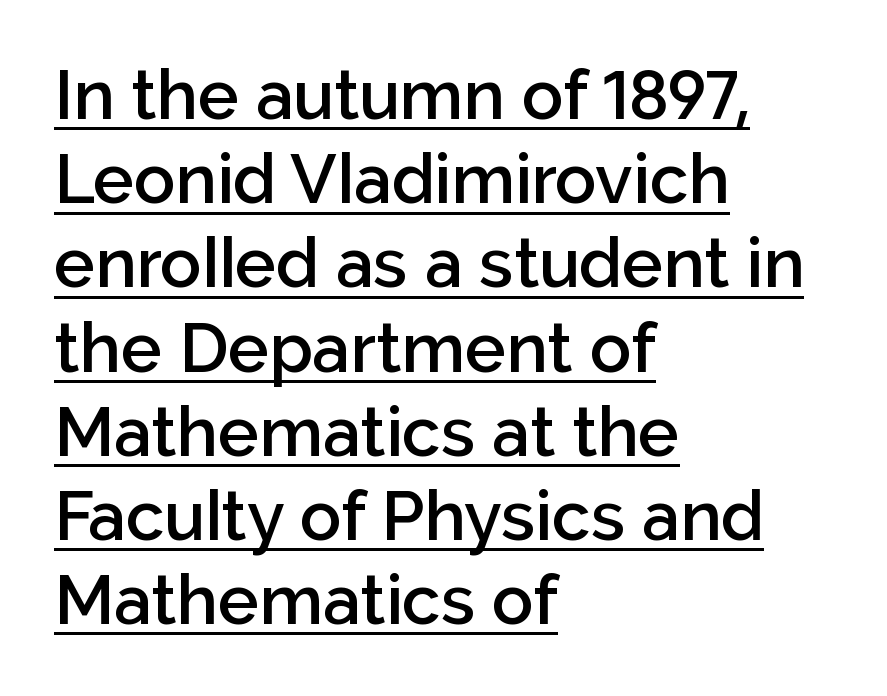
Q: Is the text bold? A: Semi-bold.
Q: Is the text italic (slanted)? A: No, it is upright.
Q: Is the typeface a serif or a sans-serif typeface? A: Sans-serif.
Q: Is the text underlined? A: Yes.
Q: How is the paragraph aligned? A: Left-aligned.
Q: Is the spacing between letters normal or unusually wide? A: Normal.
Q: Width (condensed, normal, or wide)? A: Normal.
Q: Stroke contrast? A: Low.
Q: x-height? A: Medium.
Q: Monospaced? A: No.
